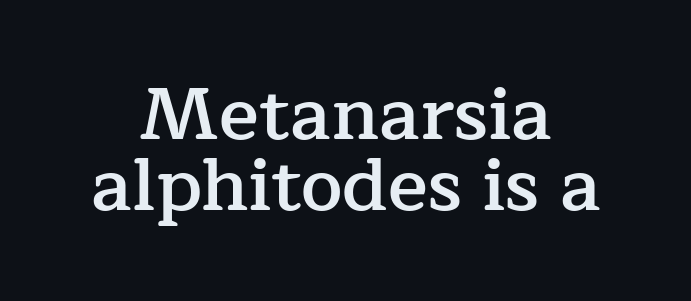
The image shows 74 px semibold serif type, upright; set centered, tight line spacing (0.96x), normal letter spacing, not underlined; low stroke contrast and a medium x-height.
